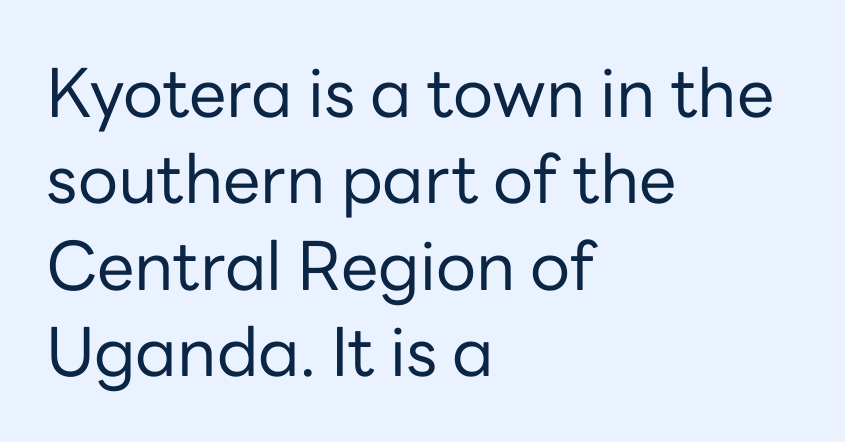
{"serif": "no", "italic": "no", "bold": "no", "weight": "regular", "width": "normal", "stroke_contrast": "low", "x_height": "medium", "monospaced": "no", "underline": "no", "align": "left", "line_spacing": "normal", "line_spacing_ratio": 1.29, "letter_spacing": "normal", "letter_spacing_em": 0.0, "glyph_px": 67}
